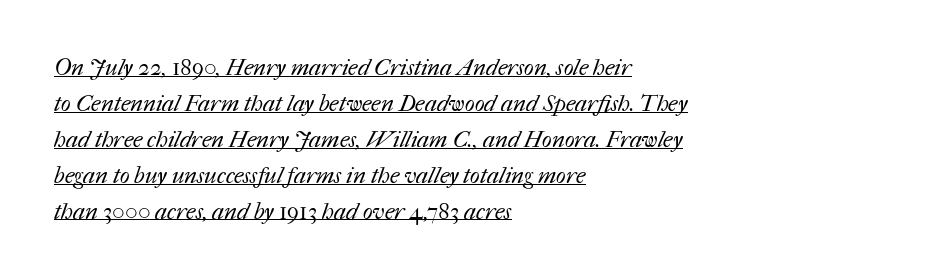
Q: Is the text bold? A: No.
Q: Is the text underlined? A: Yes.
Q: How is the paragraph aligned? A: Left-aligned.
Q: Is the spacing between letters normal or unusually wide? A: Normal.
Q: Is the spacing between lines tight, normal or loose? A: Normal.
